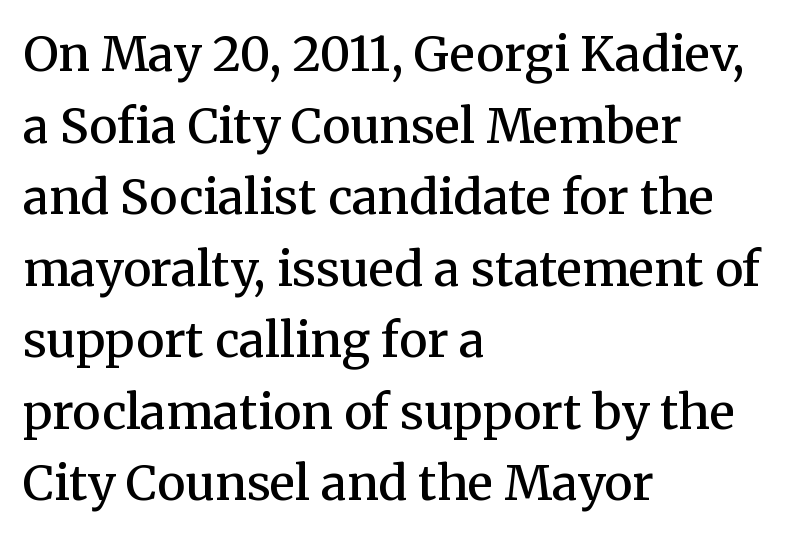
{"serif": "yes", "italic": "no", "bold": "semi", "weight": "semibold", "width": "normal", "stroke_contrast": "medium", "x_height": "medium", "monospaced": "no", "underline": "no", "align": "left", "line_spacing": "normal", "line_spacing_ratio": 1.49, "letter_spacing": "normal", "letter_spacing_em": 0.0, "glyph_px": 48}
